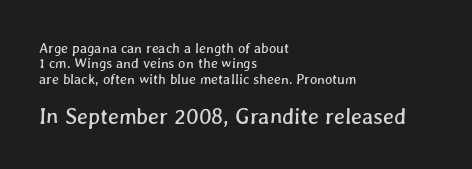
Q: Is the text underlined? A: No.
Q: How is the paragraph aligned? A: Left-aligned.
Q: Is the spacing between letters normal or unusually wide? A: Normal.
Q: Is the spacing between lines tight, normal or loose? A: Tight.
Q: Which block of text is set in a larger size, the first (top) or the second (bottom)? A: The second (bottom) one.
